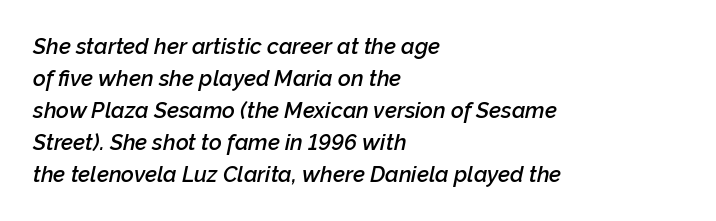
Q: Is the text bold? A: Semi-bold.
Q: Is the text italic (slanted)? A: Yes, it leans right by about 12 degrees.
Q: Is the text underlined? A: No.
Q: How is the paragraph aligned? A: Left-aligned.
Q: Is the spacing between letters normal or unusually wide? A: Normal.
Q: Is the spacing between lines tight, normal or loose? A: Normal.
